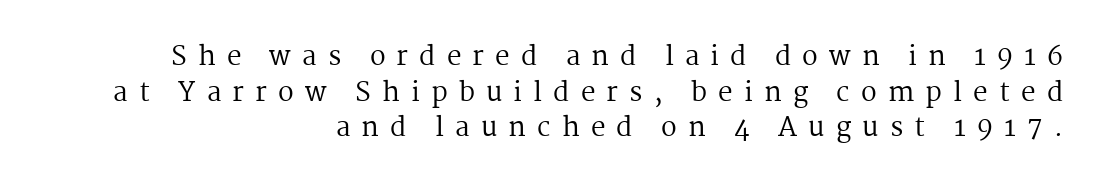
The image shows 26 px text type, upright; set right-aligned, normal line spacing (1.37x), unusually wide letter spacing (+0.43 em), not underlined.
